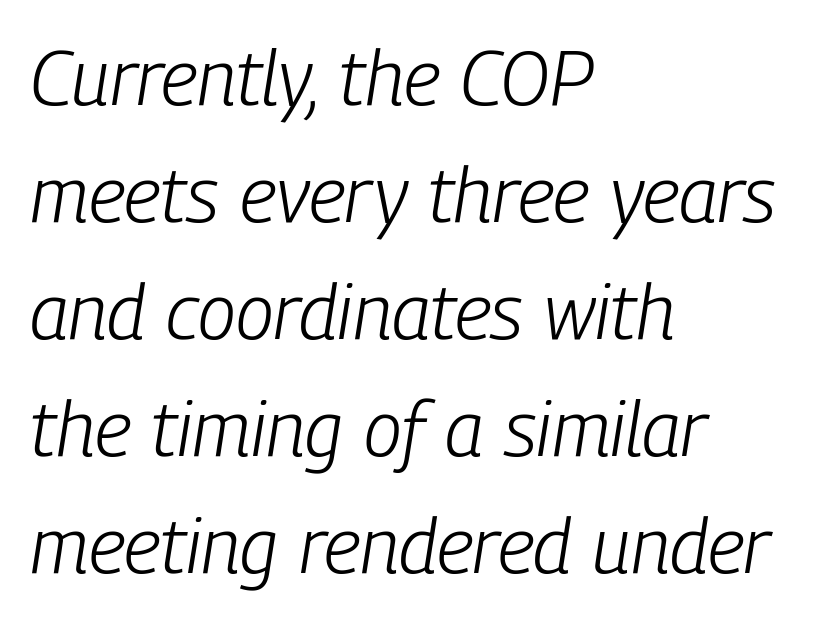
Q: Is the text bold? A: No.
Q: Is the text italic (slanted)? A: Yes, it leans right by about 9 degrees.
Q: Is the text underlined? A: No.
Q: How is the paragraph aligned? A: Left-aligned.
Q: Is the spacing between letters normal or unusually wide? A: Normal.
Q: Is the spacing between lines tight, normal or loose? A: Normal.
Q: Width (condensed, normal, or wide)? A: Condensed.
Q: Stroke contrast? A: Low.
Q: x-height? A: Medium.
Q: Monospaced? A: No.
